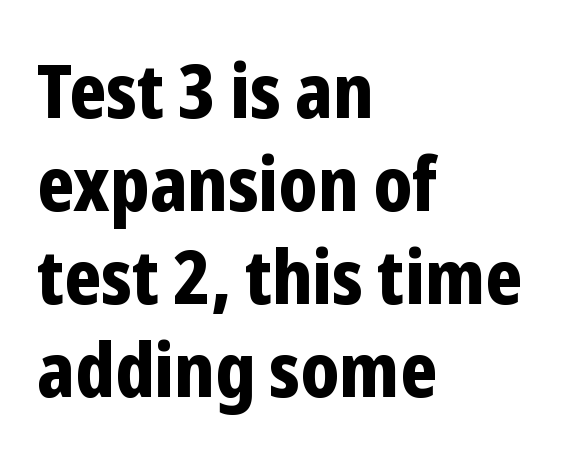
{"serif": "no", "italic": "no", "bold": "yes", "weight": "bold", "width": "condensed", "stroke_contrast": "low", "x_height": "medium", "monospaced": "no", "underline": "no", "align": "left", "line_spacing_ratio": 1.24, "letter_spacing": "normal", "letter_spacing_em": 0.0, "glyph_px": 75}
